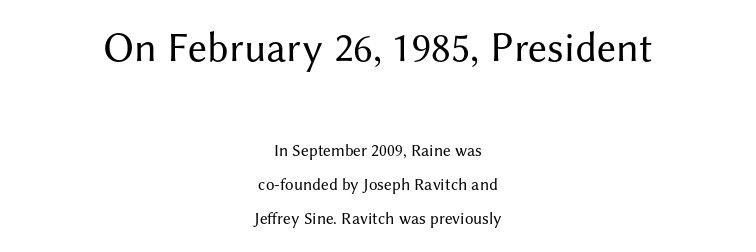
{"serif": "no", "italic": "no", "bold": "no", "weight": "regular", "width": "normal", "stroke_contrast": "medium", "x_height": "medium", "monospaced": "no", "underline": "no", "align": "center", "line_spacing": "loose", "line_spacing_ratio": 1.99, "letter_spacing": "normal", "letter_spacing_em": 0.0, "larger_block": "first", "size_ratio": 2.47, "glyph_px": 42}
